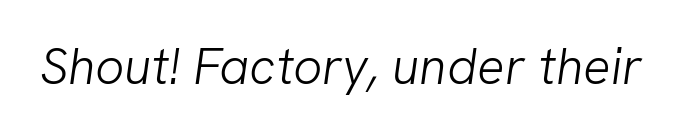
{"serif": "no", "bold": "no", "weight": "light", "width": "normal", "stroke_contrast": "low", "x_height": "medium", "monospaced": "no", "underline": "no", "letter_spacing": "normal", "letter_spacing_em": 0.0, "glyph_px": 51}
